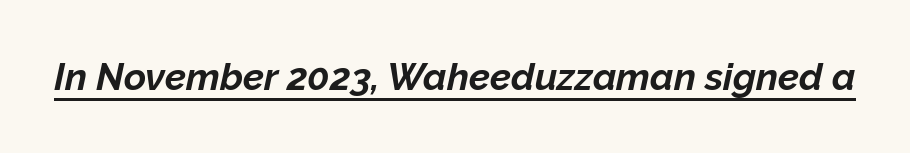
The image shows 38 px bold type, italic (leaning right); set normal letter spacing, underlined; low stroke contrast and a medium x-height.
